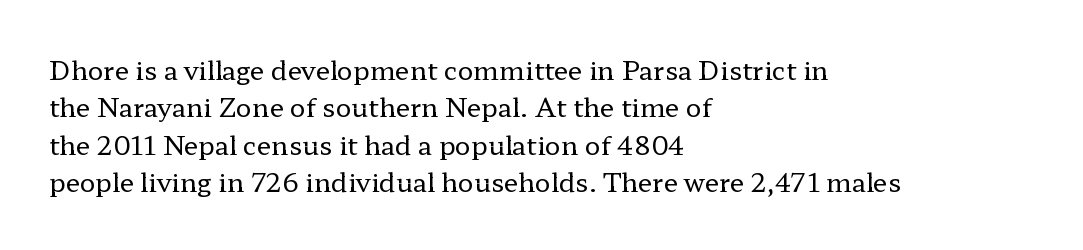
Is the letter spacing exaggerated? No — it looks like the ordinary default. This block has exactly the height ordinary leading produces. This is the regular roman posture of the typeface. Weight: not bold — regular or lighter.
